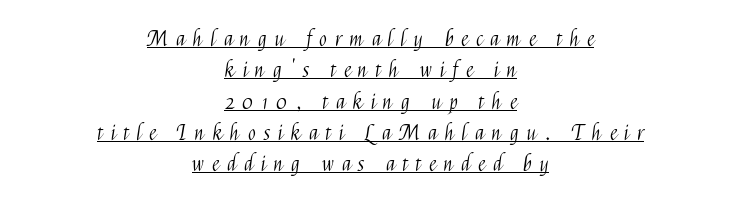
The image shows 21 px text type; set centered, normal line spacing (1.49x), unusually wide letter spacing (+0.39 em), underlined.
